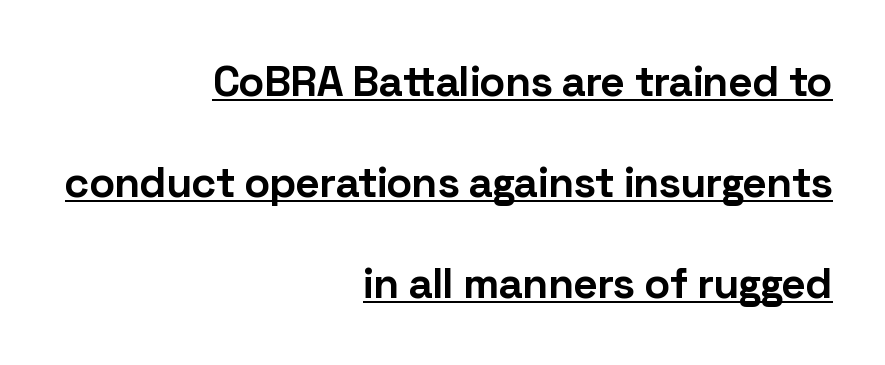
{"serif": "no", "italic": "no", "bold": "yes", "weight": "bold", "width": "normal", "stroke_contrast": "low", "x_height": "medium", "monospaced": "no", "underline": "yes", "align": "right", "line_spacing": "loose", "line_spacing_ratio": 2.35, "letter_spacing": "normal", "letter_spacing_em": 0.0, "glyph_px": 43}
